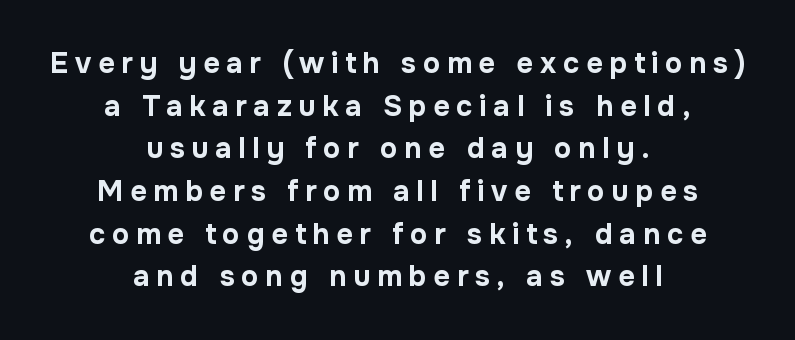
{"serif": "no", "italic": "no", "bold": "yes", "weight": "bold", "width": "normal", "stroke_contrast": "low", "x_height": "medium", "monospaced": "no", "underline": "no", "align": "center", "line_spacing": "normal", "line_spacing_ratio": 1.47, "letter_spacing": "wide", "letter_spacing_em": 0.23, "glyph_px": 29}
